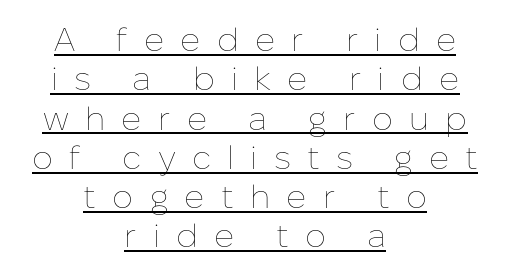
{"italic": "no", "bold": "no", "weight": "thin", "width": "normal", "stroke_contrast": "low", "x_height": "medium", "monospaced": "no", "underline": "yes", "align": "center", "line_spacing_ratio": 1.19, "letter_spacing": "wide", "letter_spacing_em": 0.49, "glyph_px": 33}
